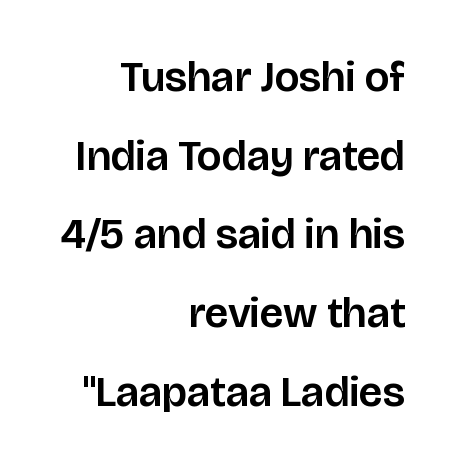
{"serif": "no", "italic": "no", "width": "normal", "stroke_contrast": "low", "x_height": "large", "monospaced": "no", "underline": "no", "align": "right", "line_spacing_ratio": 1.83, "letter_spacing": "normal", "letter_spacing_em": 0.0, "glyph_px": 43}
